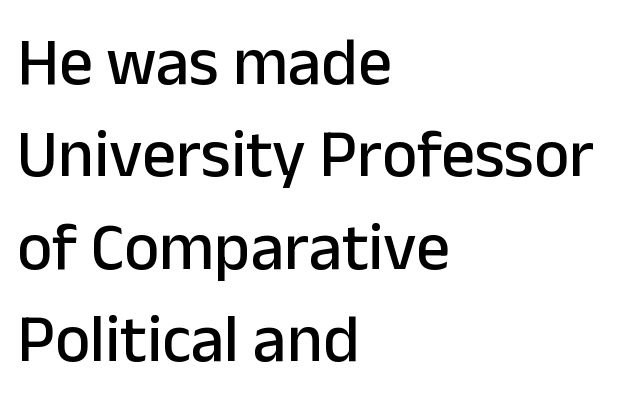
The image shows 67 px sans-serif type, upright; set left-aligned, normal line spacing (1.38x), normal letter spacing, not underlined; low stroke contrast and a medium x-height.
